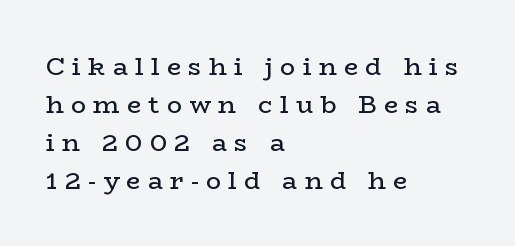
The image shows 25 px text type, upright; set left-aligned, normal line spacing (1.52x), unusually wide letter spacing (+0.29 em), not underlined.
